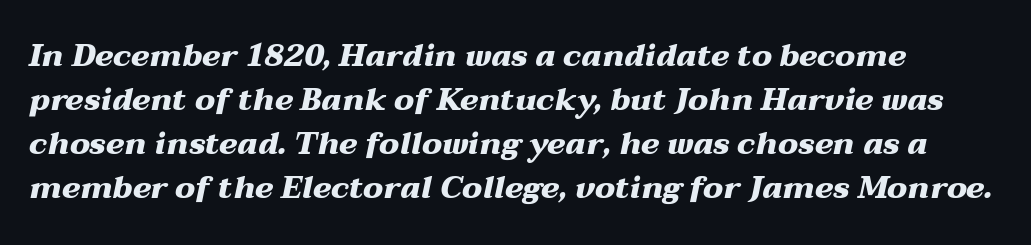
Q: Is the text bold? A: Yes.
Q: Is the text italic (slanted)? A: Yes, it leans right by about 12 degrees.
Q: Is the text underlined? A: No.
Q: Is the spacing between letters normal or unusually wide? A: Normal.
Q: Is the spacing between lines tight, normal or loose? A: Normal.
Q: Width (condensed, normal, or wide)? A: Wide.
Q: Stroke contrast? A: Medium.
Q: x-height? A: Medium.
Q: Monospaced? A: No.
